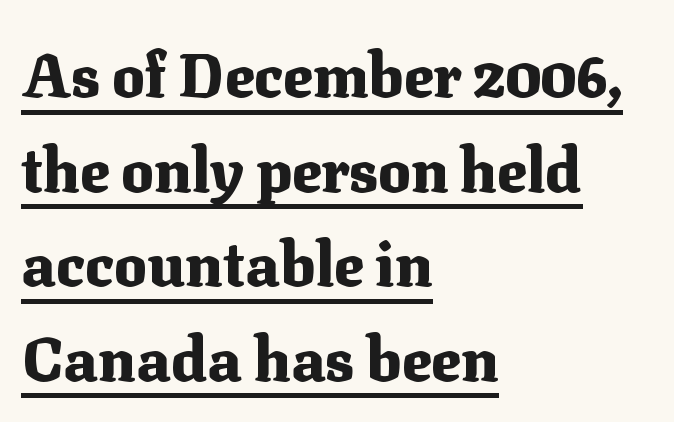
The image shows 61 px heavy serif type, upright; set left-aligned, normal line spacing (1.55x), normal letter spacing, underlined; medium stroke contrast and a medium x-height.
